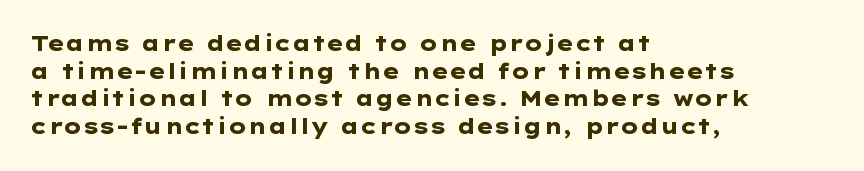
The image shows 21 px bold type, upright; set left-aligned, normal line spacing (1.32x), normal letter spacing, not underlined.
